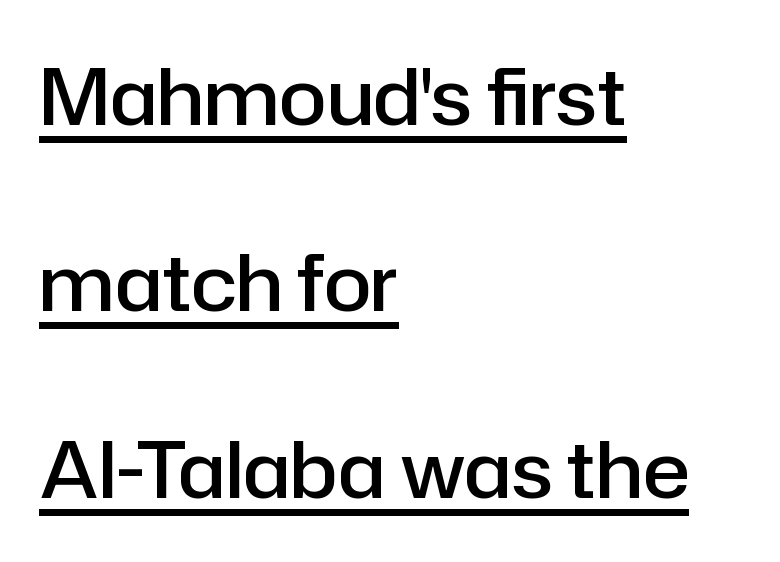
Q: Is the text bold? A: Semi-bold.
Q: Is the text italic (slanted)? A: No, it is upright.
Q: Is the typeface a serif or a sans-serif typeface? A: Sans-serif.
Q: Is the text underlined? A: Yes.
Q: How is the paragraph aligned? A: Left-aligned.
Q: Is the spacing between letters normal or unusually wide? A: Normal.
Q: Is the spacing between lines tight, normal or loose? A: Loose.
Q: Width (condensed, normal, or wide)? A: Normal.
Q: Stroke contrast? A: Low.
Q: x-height? A: Medium.
Q: Monospaced? A: No.
